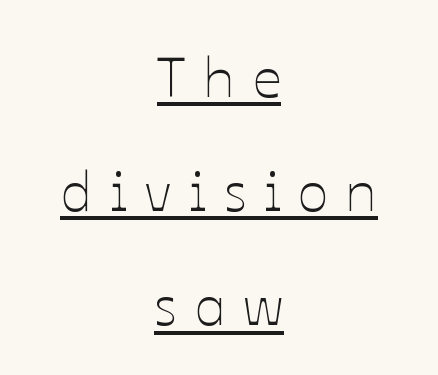
The image shows 56 px thin type, upright; set centered, loose line spacing (2.04x), unusually wide letter spacing (+0.31 em), underlined; low stroke contrast and a medium x-height.
